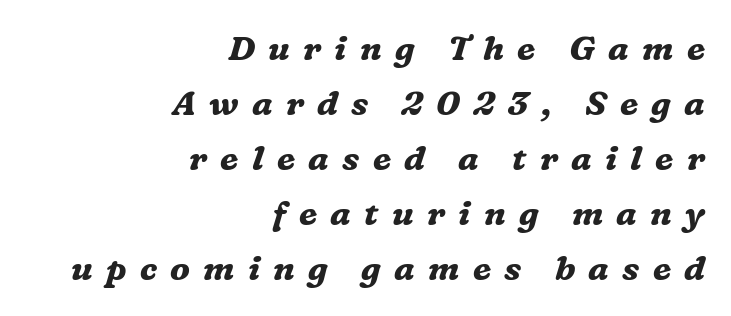
{"serif": "yes", "italic": "yes", "lean": "right", "slant_degrees": 16, "bold": "yes", "weight": "bold", "width": "normal", "stroke_contrast": "medium", "x_height": "medium", "monospaced": "no", "underline": "no", "align": "right", "line_spacing": "normal", "line_spacing_ratio": 1.62, "letter_spacing": "wide", "letter_spacing_em": 0.39, "glyph_px": 34}
